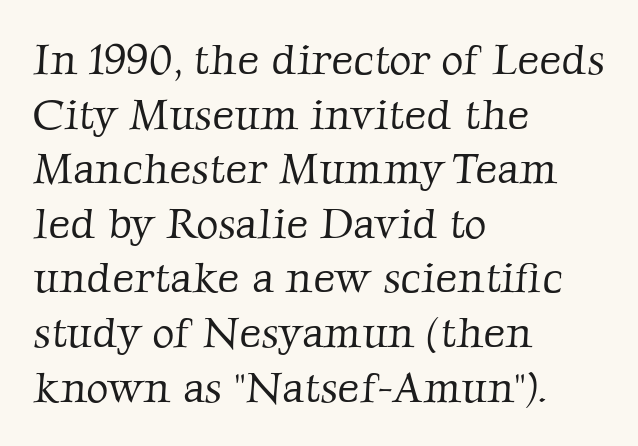
The zone under the glyphs is completely vacant. The font is comparable to plain body text, perhaps lighter. The face used here is seriffed, in the tradition of book romans. In terms of letterspacing, this is plain default setting. Each letter keeps its own natural width here, so spacing adapts to shape. Regular leading.
